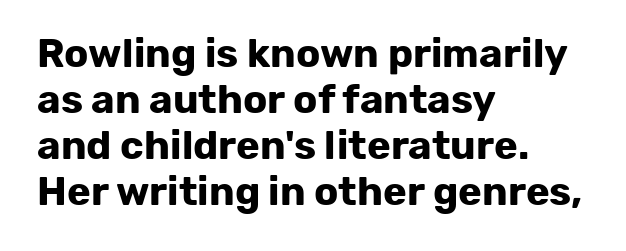
Reading down the column, the eye jumps only a short way to each next line. Spacing verdict: proportional, widths tailored to each character. Does extra space separate the letters? No, they use regular spacing. This rendering uses left alignment, leaving the right contour irregular. Anything drawn beneath the words? Only blank space.
